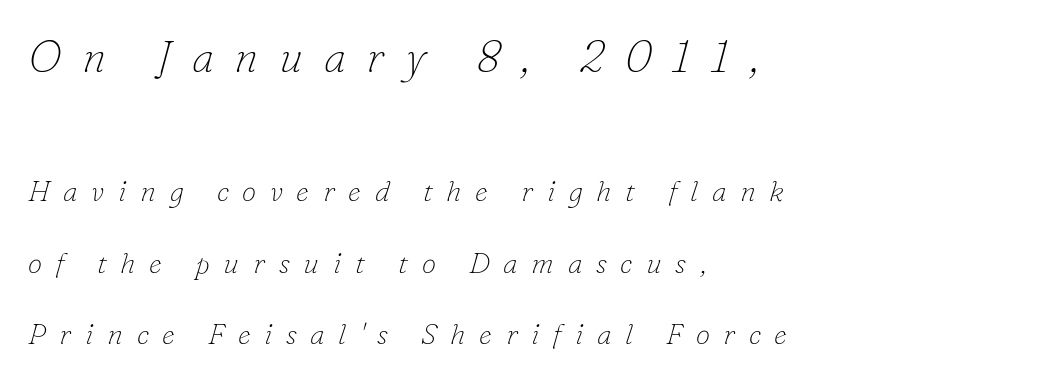
The image shows 44 px thin serif type, italic (leaning right); set left-aligned, loose line spacing (2.47x), unusually wide letter spacing (+0.47 em), not underlined; the first (top) block is 1.52x larger; low stroke contrast and a small x-height.
